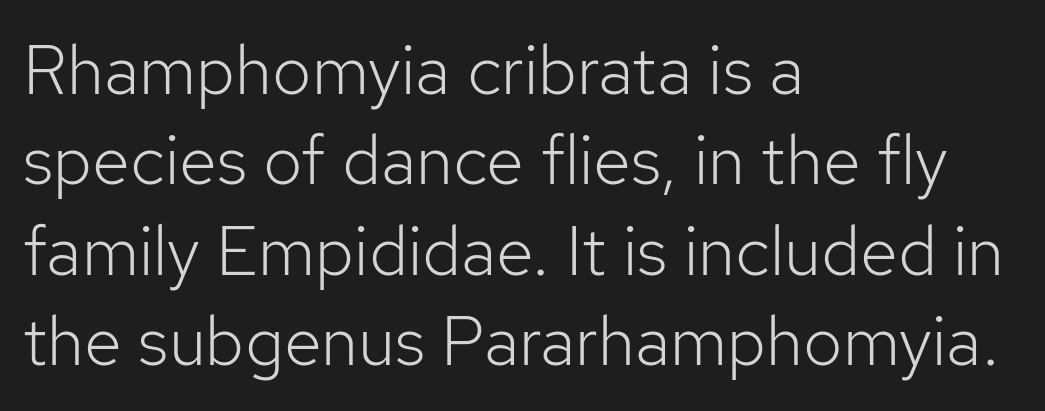
The image shows 69 px light sans-serif type, upright; set left-aligned, normal line spacing (1.31x), normal letter spacing, not underlined; low stroke contrast and a medium x-height.
